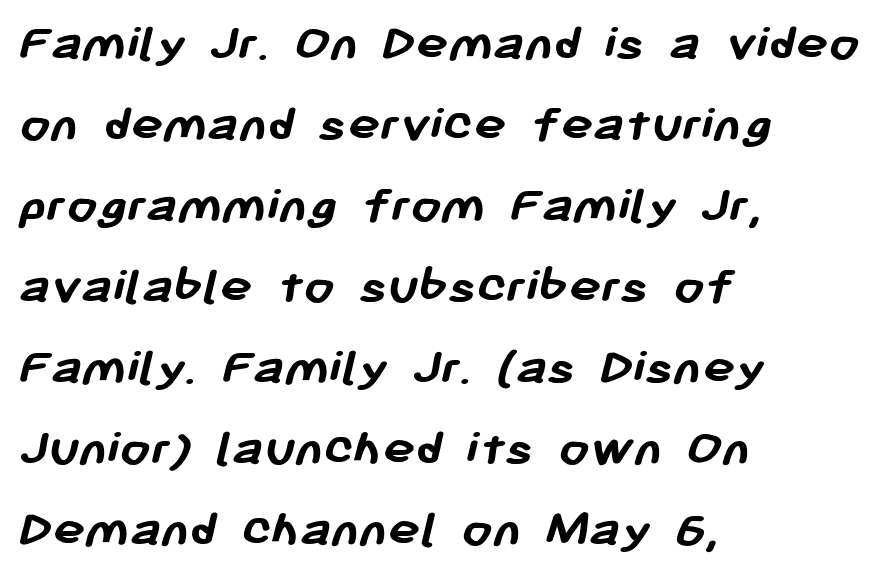
Bold? Absolutely — the strokes are thick and heavy. Quick note: underline off. The face used here is proportionally spaced, like ordinary book or web type. These lines sit exactly where default settings would place them. Nobody touched the tracking dial on this one.
